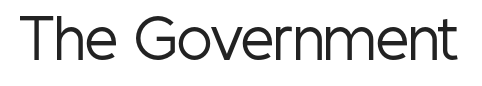
Q: Is the text bold? A: No.
Q: Is the text italic (slanted)? A: No, it is upright.
Q: Is the typeface a serif or a sans-serif typeface? A: Sans-serif.
Q: Is the text underlined? A: No.
Q: Is the spacing between letters normal or unusually wide? A: Normal.
Q: Width (condensed, normal, or wide)? A: Condensed.
Q: Stroke contrast? A: Low.
Q: x-height? A: Medium.
Q: Monospaced? A: No.
